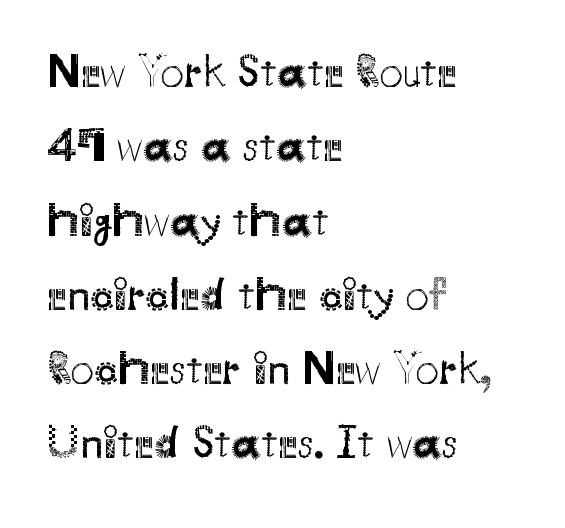
The image shows 47 px regular-weight sans-serif type, upright; set left-aligned, normal line spacing (1.58x), normal letter spacing, not underlined; medium stroke contrast and a small x-height.
